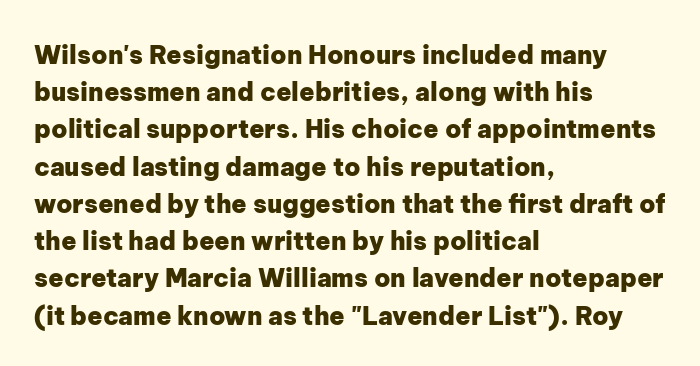
Italic: no, the glyphs are upright roman. Weight: bold. A typesetter would call this zero additional tracking. Does the copy run flush right? No — it runs flush left. In terms of leading, this rendering sits right in the middle. Quick note: underline off.
